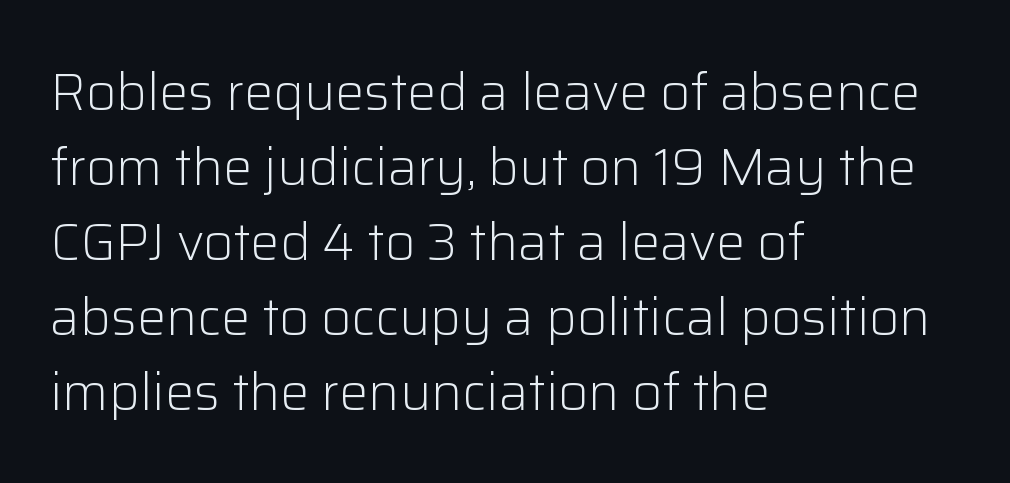
The image shows 52 px light sans-serif type, upright; set left-aligned, normal line spacing (1.44x), normal letter spacing, not underlined; low stroke contrast and a medium x-height.
